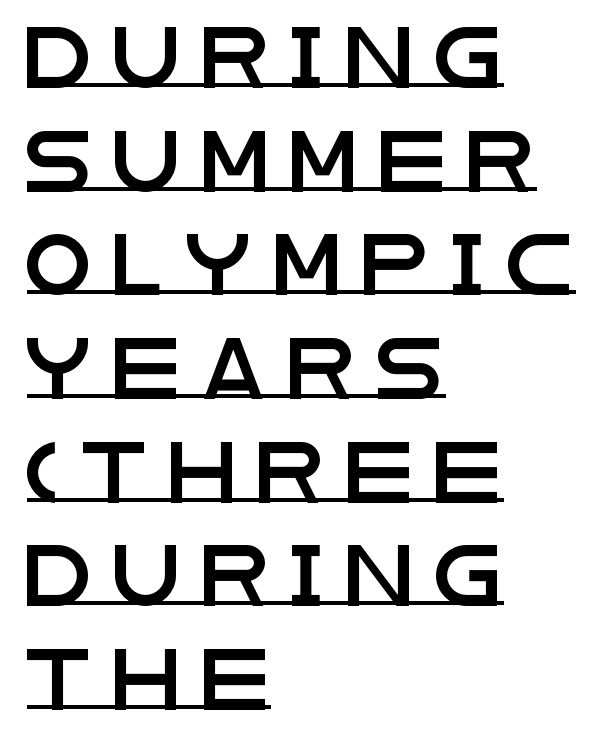
{"serif": "no", "italic": "no", "width": "wide", "stroke_contrast": "low", "x_height": "large", "monospaced": "no", "underline": "yes", "align": "left", "line_spacing": "normal", "line_spacing_ratio": 1.7, "letter_spacing": "wide", "letter_spacing_em": 0.35, "glyph_px": 61}
